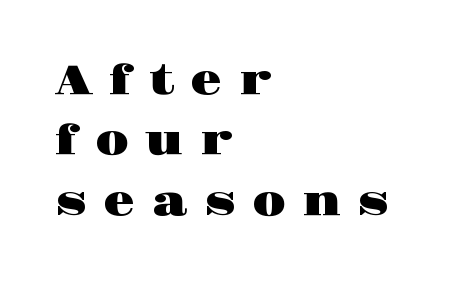
Q: Is the text italic (slanted)? A: No, it is upright.
Q: Is the typeface a serif or a sans-serif typeface? A: Serif.
Q: Is the text underlined? A: No.
Q: How is the paragraph aligned? A: Left-aligned.
Q: Is the spacing between letters normal or unusually wide? A: Unusually wide.
Q: Is the spacing between lines tight, normal or loose? A: Normal.
Q: Width (condensed, normal, or wide)? A: Wide.
Q: Stroke contrast? A: High.
Q: x-height? A: Large.
Q: Monospaced? A: No.
